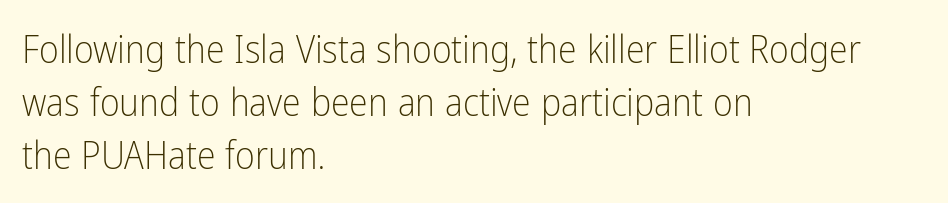
The image shows 38 px light, condensed sans-serif type, upright; set left-aligned, normal line spacing (1.39x), normal letter spacing, not underlined; low stroke contrast and a medium x-height.
